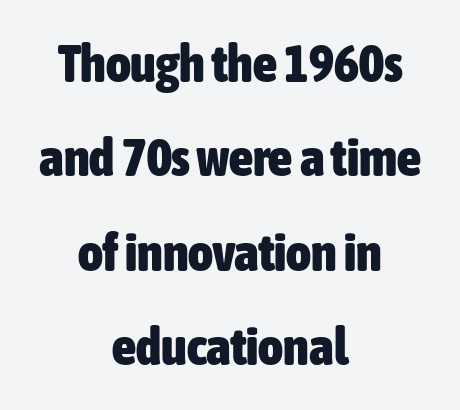
Characters remain perfectly vertical along every line. Descender tails drop into unmarked territory. You could call the tracking neutral — neither tight nor loose. Is the type bold? Yes — the strokes are clearly thick and heavy. Visually the block forms a symmetrical silhouette, jagged on both flanks.
